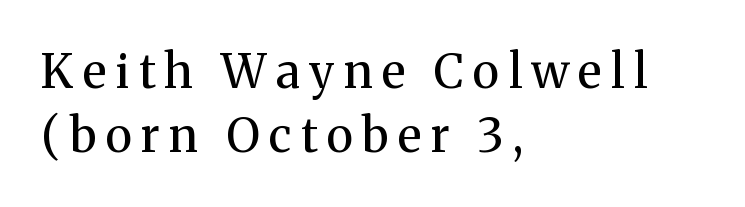
No chunkiness to these letters — they're not bold. Is the block centered? No — it sits flush against the left margin. In terms of posture, this sample is upright. The passage shown is typed in a proportional face where columns would drift.
